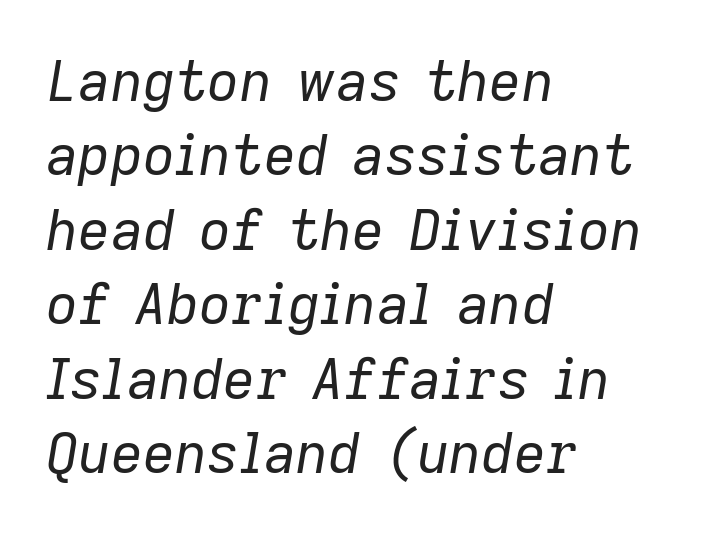
{"italic": "yes", "lean": "right", "slant_degrees": 9, "bold": "no", "weight": "regular", "width": "normal", "stroke_contrast": "low", "x_height": "medium", "monospaced": "no", "underline": "no", "align": "left", "line_spacing": "normal", "line_spacing_ratio": 1.33, "letter_spacing": "normal", "letter_spacing_em": 0.0, "glyph_px": 56}
